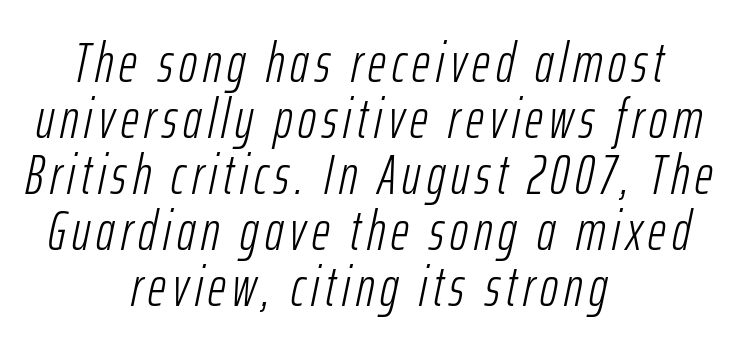
The image shows 55 px light, condensed type, italic (leaning right); set centered, tight line spacing (1.02x), not underlined; low stroke contrast and a medium x-height.
